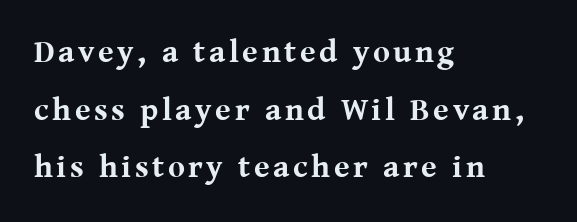
{"serif": "yes", "italic": "no", "bold": "yes", "weight": "bold", "width": "normal", "stroke_contrast": "medium", "x_height": "medium", "monospaced": "no", "underline": "no", "align": "left", "line_spacing_ratio": 1.8, "glyph_px": 32}
